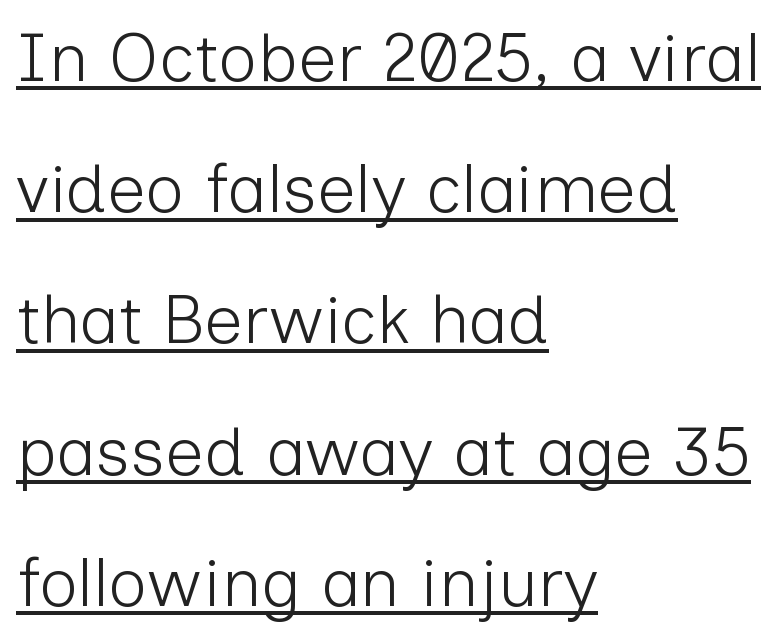
In terms of letterspacing, this is plain default setting. A classic flush-left, rag-right setting is used for this passage. These lines are rendered in a variable-pitch font. Heaviness? Minimal to ordinary, like unemphasized prose.
